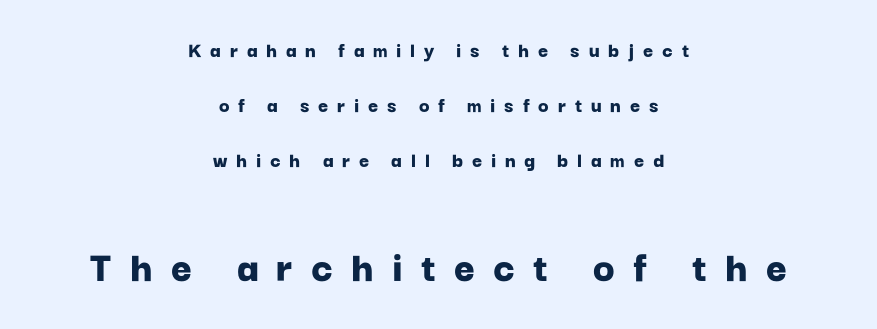
{"serif": "no", "italic": "no", "bold": "yes", "weight": "bold", "width": "normal", "stroke_contrast": "low", "x_height": "medium", "monospaced": "no", "underline": "no", "align": "center", "line_spacing": "loose", "line_spacing_ratio": 2.49, "letter_spacing": "wide", "letter_spacing_em": 0.4, "larger_block": "second", "size_ratio": 2.05, "glyph_px": 45}
